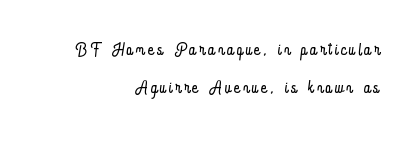
Horizontal bands of white between lines are of average thickness. The paragraph shown leans on its right margin. The glyphs are unaccompanied by any horizontal stroke below them. This reads as an unemphasized weight, regular at the heaviest.
